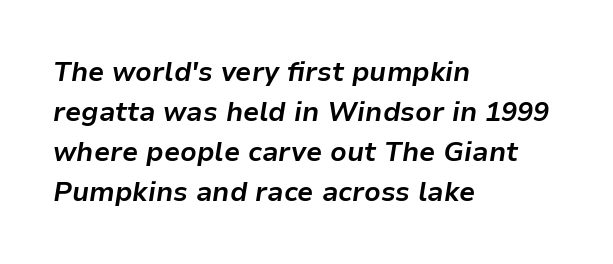
Q: Is the text bold? A: Yes.
Q: Is the text italic (slanted)? A: Yes, it leans right by about 9 degrees.
Q: Is the text underlined? A: No.
Q: How is the paragraph aligned? A: Left-aligned.
Q: Is the spacing between letters normal or unusually wide? A: Normal.
Q: Is the spacing between lines tight, normal or loose? A: Normal.
